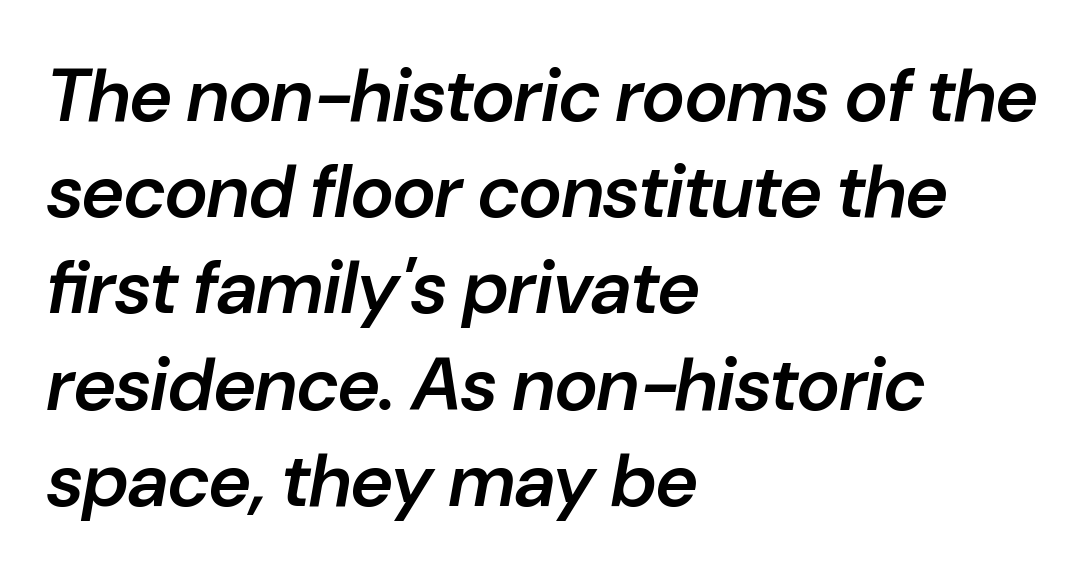
The rendering anchors every line to the left-hand side. The face used here is proportionally spaced, like ordinary book or web type. Slanted lettering throughout. Each new line begins a customary step beneath the previous one.
